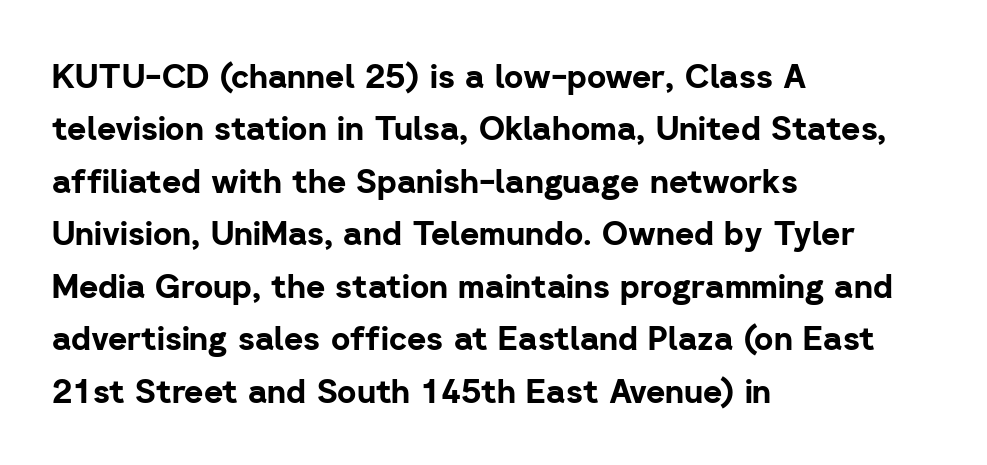
Q: Is the text bold? A: Yes.
Q: Is the text italic (slanted)? A: No, it is upright.
Q: Is the typeface a serif or a sans-serif typeface? A: Sans-serif.
Q: Is the text underlined? A: No.
Q: How is the paragraph aligned? A: Left-aligned.
Q: Is the spacing between letters normal or unusually wide? A: Normal.
Q: Is the spacing between lines tight, normal or loose? A: Normal.
Q: Width (condensed, normal, or wide)? A: Normal.
Q: Stroke contrast? A: Low.
Q: x-height? A: Medium.
Q: Monospaced? A: No.
